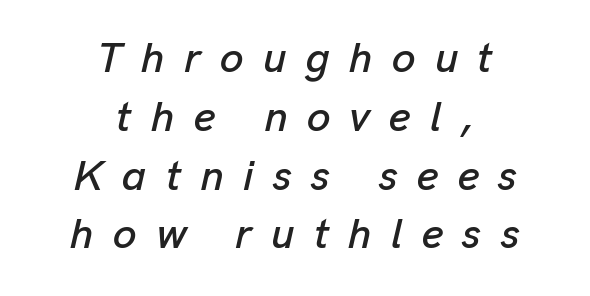
{"italic": "yes", "lean": "right", "slant_degrees": 13, "width": "normal", "stroke_contrast": "low", "x_height": "medium", "monospaced": "no", "underline": "no", "align": "center", "line_spacing": "normal", "line_spacing_ratio": 1.4, "letter_spacing": "wide", "letter_spacing_em": 0.46, "glyph_px": 42}
